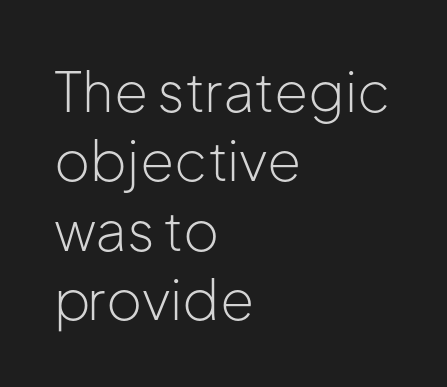
The image shows 55 px light sans-serif type, upright; set left-aligned, normal line spacing (1.26x), normal letter spacing, not underlined; low stroke contrast and a medium x-height.
